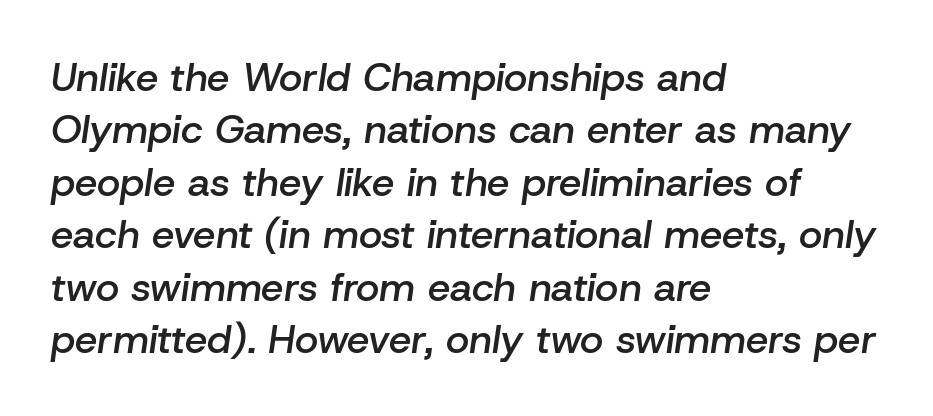
The image shows 40 px semibold type, italic (leaning right); set left-aligned, normal line spacing (1.31x), normal letter spacing, not underlined; low stroke contrast and a medium x-height.
